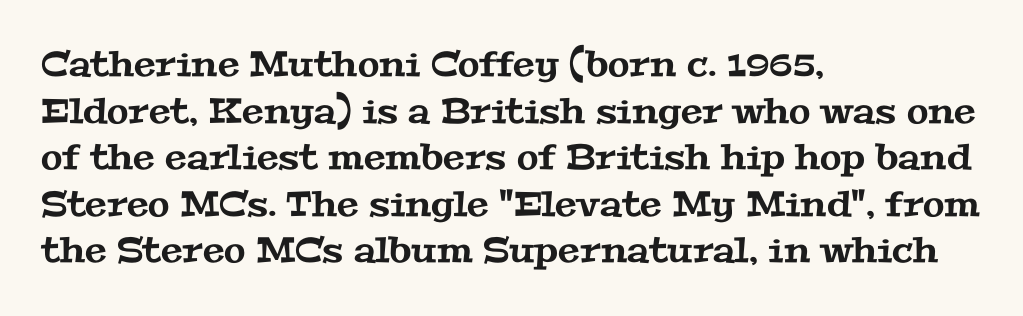
Q: Is the typeface a serif or a sans-serif typeface? A: Serif.
Q: Is the text underlined? A: No.
Q: How is the paragraph aligned? A: Left-aligned.
Q: Is the spacing between letters normal or unusually wide? A: Normal.
Q: Is the spacing between lines tight, normal or loose? A: Normal.
Q: Width (condensed, normal, or wide)? A: Wide.
Q: Stroke contrast? A: Medium.
Q: x-height? A: Medium.
Q: Monospaced? A: No.
